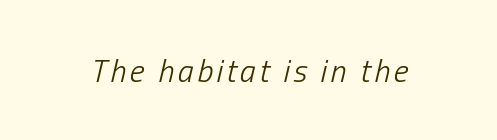
Q: Is the text bold? A: No.
Q: Is the text italic (slanted)? A: Yes, it leans right by about 13 degrees.
Q: Is the text underlined? A: No.
Q: Width (condensed, normal, or wide)? A: Condensed.
Q: Stroke contrast? A: Low.
Q: x-height? A: Medium.
Q: Monospaced? A: No.
